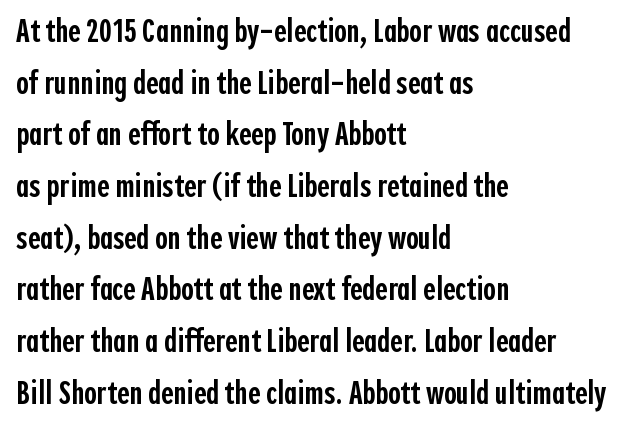
Q: Is the text bold? A: Semi-bold.
Q: Is the text italic (slanted)? A: No, it is upright.
Q: Is the typeface a serif or a sans-serif typeface? A: Sans-serif.
Q: Is the text underlined? A: No.
Q: How is the paragraph aligned? A: Left-aligned.
Q: Is the spacing between letters normal or unusually wide? A: Normal.
Q: Is the spacing between lines tight, normal or loose? A: Normal.
Q: Width (condensed, normal, or wide)? A: Condensed.
Q: x-height? A: Medium.
Q: Monospaced? A: No.
